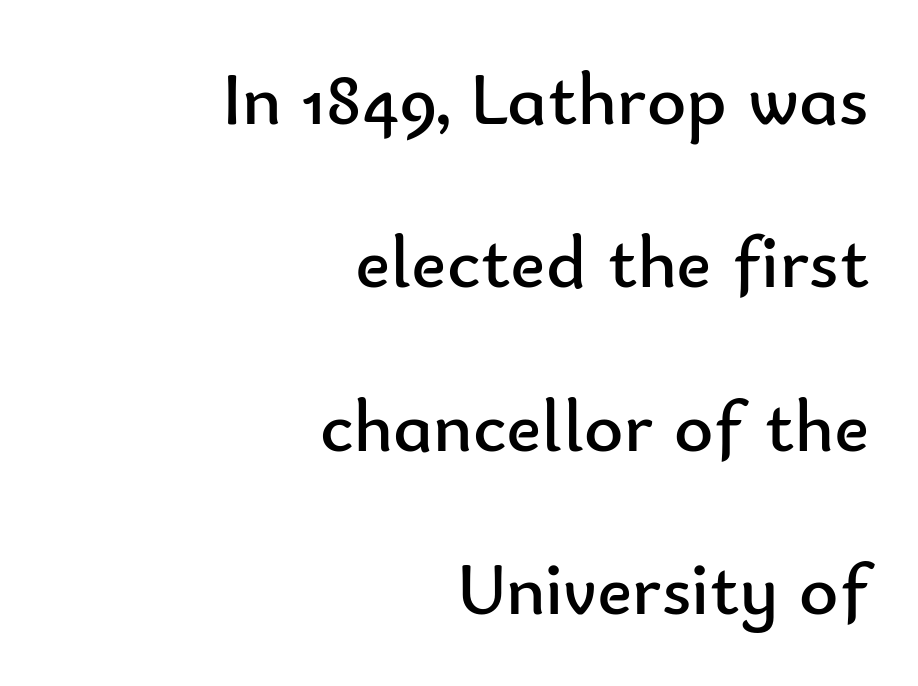
{"serif": "no", "italic": "no", "bold": "no", "weight": "regular", "width": "normal", "stroke_contrast": "low", "x_height": "small", "monospaced": "no", "underline": "no", "align": "right", "line_spacing": "loose", "line_spacing_ratio": 2.18, "letter_spacing": "normal", "letter_spacing_em": 0.0, "glyph_px": 75}
